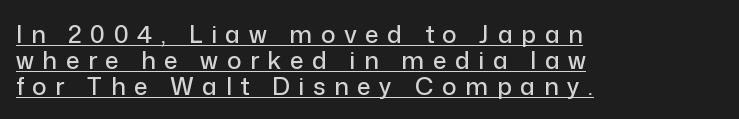
Between one letter and the next there's a generous, obvious gap. The block of text is dense from top to bottom, with scant space between rows. A rule runs beneath these lines of type. Nope, not italic — everything's standing straight.
